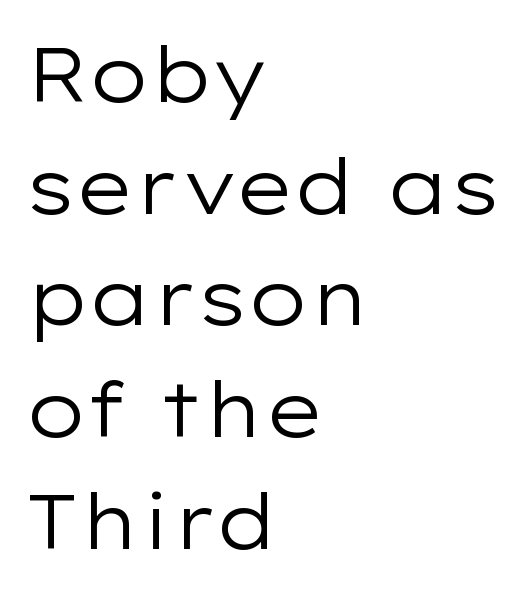
The image shows 77 px regular-weight, wide sans-serif type, upright; set left-aligned, normal line spacing (1.45x), normal letter spacing, not underlined; low stroke contrast and a medium x-height.
